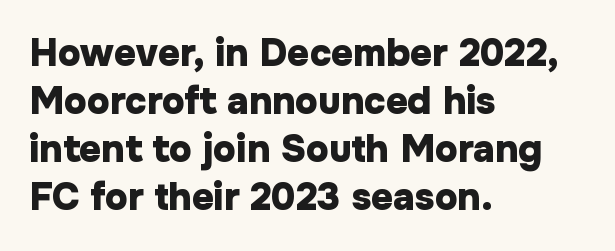
Q: Is the text bold? A: Yes.
Q: Is the text italic (slanted)? A: No, it is upright.
Q: Is the typeface a serif or a sans-serif typeface? A: Sans-serif.
Q: Is the text underlined? A: No.
Q: How is the paragraph aligned? A: Left-aligned.
Q: Is the spacing between letters normal or unusually wide? A: Normal.
Q: Is the spacing between lines tight, normal or loose? A: Normal.
Q: Width (condensed, normal, or wide)? A: Normal.
Q: Stroke contrast? A: Low.
Q: x-height? A: Medium.
Q: Monospaced? A: No.
